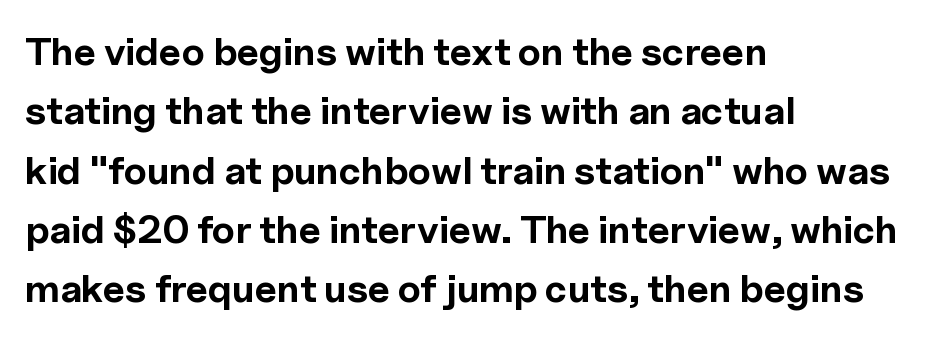
Clear beneath every line of the passage. Varying glyph widths throughout — classic text-font behaviour. The strokes are fattened all the way to bold. Default kerning and tracking; the words read as compact shapes.
